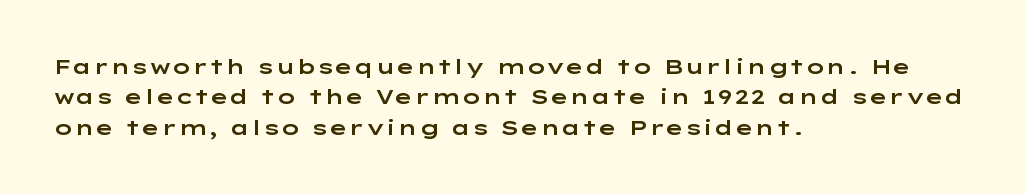
Q: Is the text italic (slanted)? A: No, it is upright.
Q: Is the text underlined? A: No.
Q: How is the paragraph aligned? A: Left-aligned.
Q: Is the spacing between letters normal or unusually wide? A: Normal.
Q: Is the spacing between lines tight, normal or loose? A: Normal.
